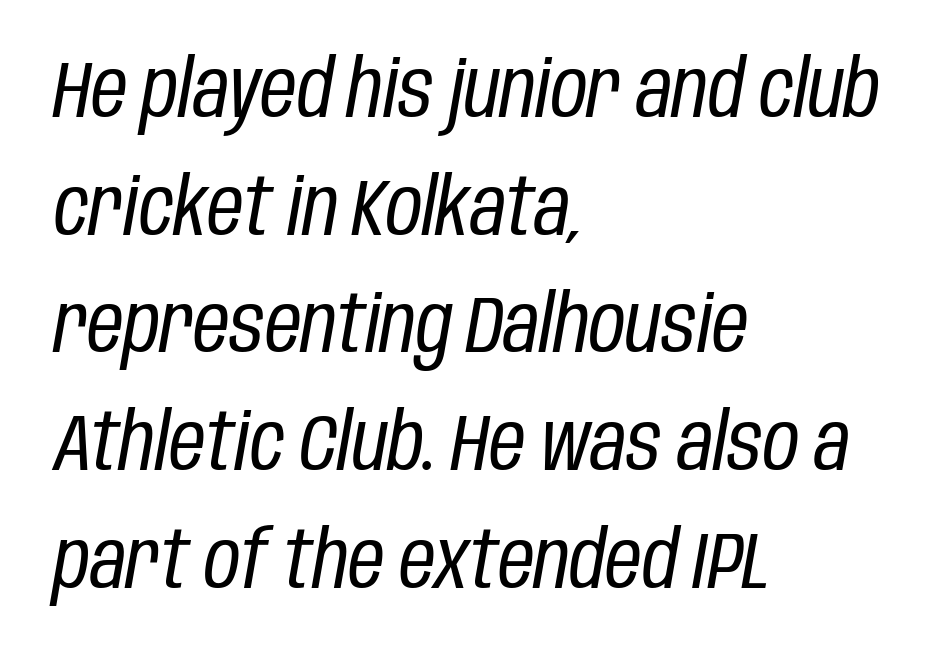
Q: Is the text bold? A: No.
Q: Is the text italic (slanted)? A: Yes, it leans right by about 10 degrees.
Q: Is the text underlined? A: No.
Q: How is the paragraph aligned? A: Left-aligned.
Q: Is the spacing between letters normal or unusually wide? A: Normal.
Q: Is the spacing between lines tight, normal or loose? A: Normal.
Q: Width (condensed, normal, or wide)? A: Condensed.
Q: Stroke contrast? A: Low.
Q: x-height? A: Large.
Q: Monospaced? A: No.
